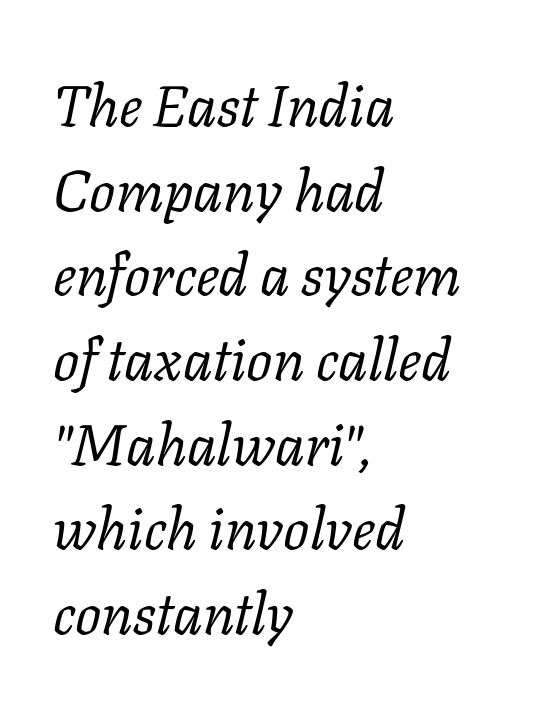
{"serif": "yes", "italic": "yes", "lean": "right", "slant_degrees": 11, "bold": "no", "weight": "regular", "width": "normal", "stroke_contrast": "low", "x_height": "medium", "monospaced": "no", "underline": "no", "align": "left", "line_spacing": "normal", "line_spacing_ratio": 1.46, "letter_spacing": "normal", "letter_spacing_em": 0.0, "glyph_px": 58}
